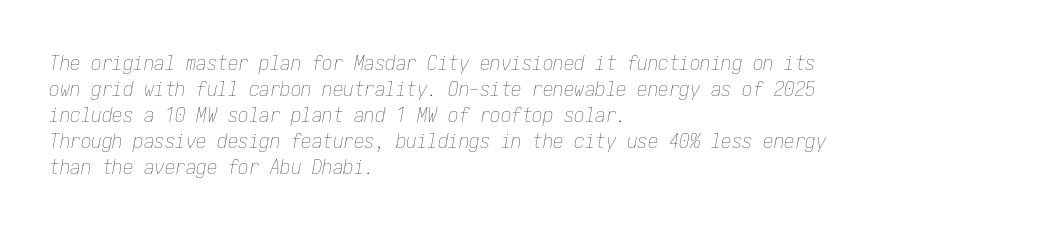
Q: Is the text bold? A: No.
Q: Is the text italic (slanted)? A: Yes, it leans right by about 10 degrees.
Q: Is the text underlined? A: No.
Q: How is the paragraph aligned? A: Left-aligned.
Q: Is the spacing between letters normal or unusually wide? A: Normal.
